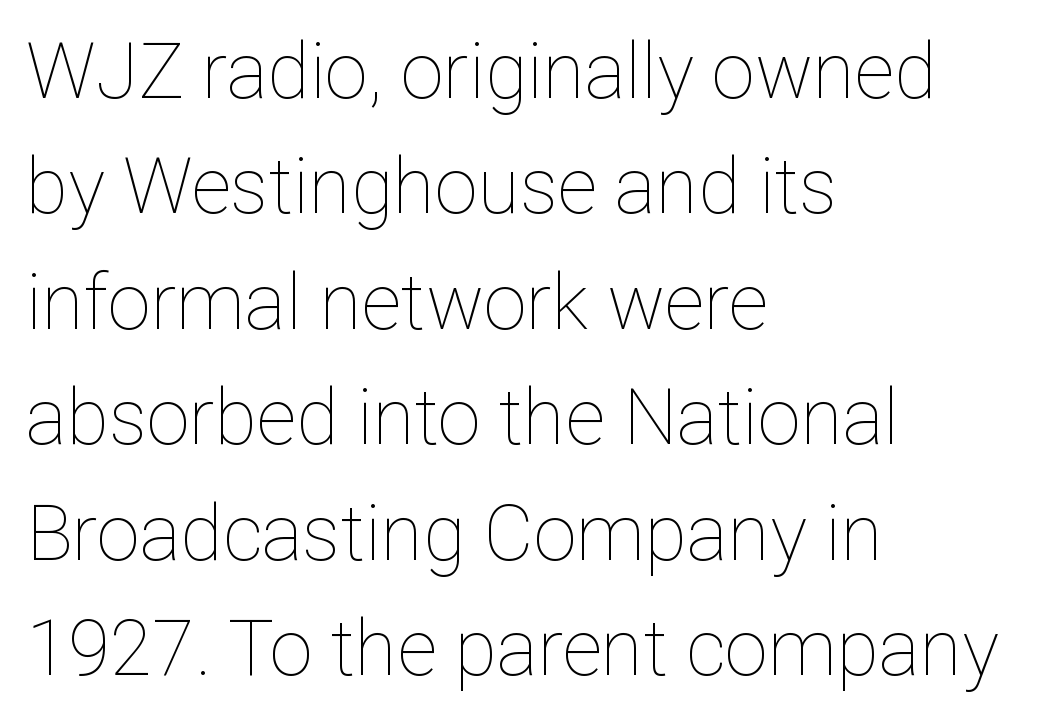
The image shows 77 px thin type, upright; set left-aligned, normal line spacing (1.5x), normal letter spacing, not underlined; low stroke contrast and a medium x-height.
